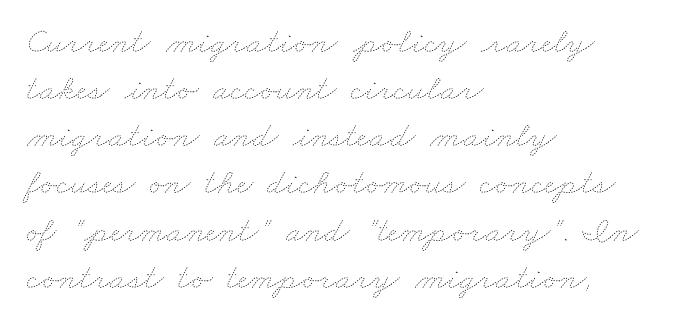
{"bold": "no", "weight": "thin", "width": "wide", "stroke_contrast": "low", "x_height": "small", "monospaced": "no", "underline": "no", "align": "left", "line_spacing": "normal", "line_spacing_ratio": 1.31, "letter_spacing": "normal", "letter_spacing_em": 0.0, "glyph_px": 36}
